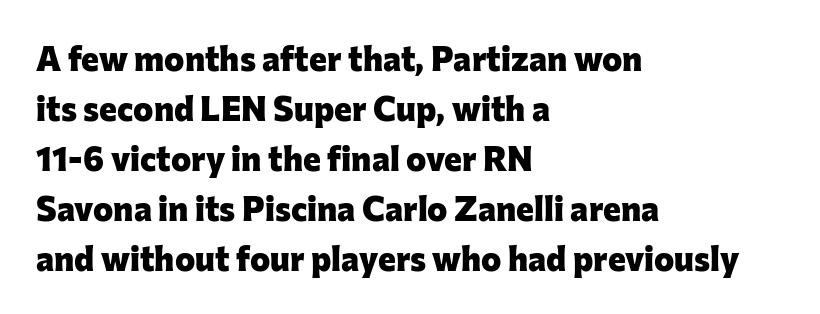
The letters sit at their default tracking, neither squeezed nor spread. Leading: standard. The type family on display is of the sans-serif kind. In terms of posture, this sample is upright.
